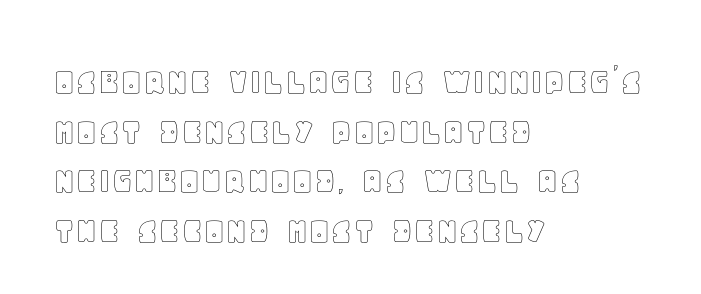
Q: Is the text italic (slanted)? A: No, it is upright.
Q: Is the text underlined? A: No.
Q: How is the paragraph aligned? A: Left-aligned.
Q: Is the spacing between letters normal or unusually wide? A: Normal.
Q: Is the spacing between lines tight, normal or loose? A: Normal.
Q: Width (condensed, normal, or wide)? A: Normal.
Q: x-height? A: Large.
Q: Monospaced? A: No.
